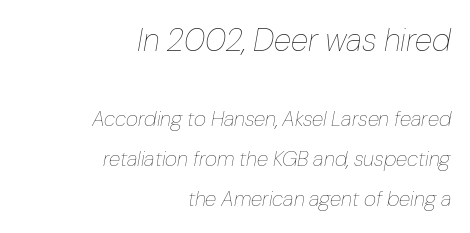
The ragged edge is on the left, which tells us the setting is flush right. The face used here is proportionally spaced, like ordinary book or web type. Compared with ordinary roman type, these characters are visibly tilted. The passage shown is not underscored anywhere. Compared with typical paragraphs, the rows here are farther apart.
